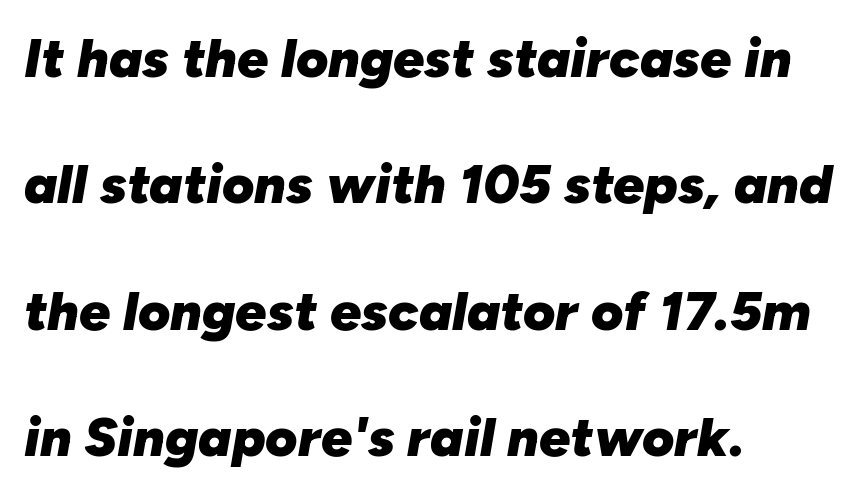
The image shows 55 px heavy type, italic (leaning right); set left-aligned, loose line spacing (2.3x), normal letter spacing, not underlined; low stroke contrast and a medium x-height.
